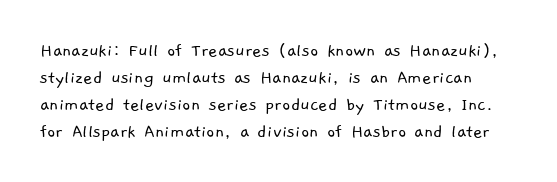
The image shows 20 px text type; set normal line spacing (1.35x), normal letter spacing, not underlined.
